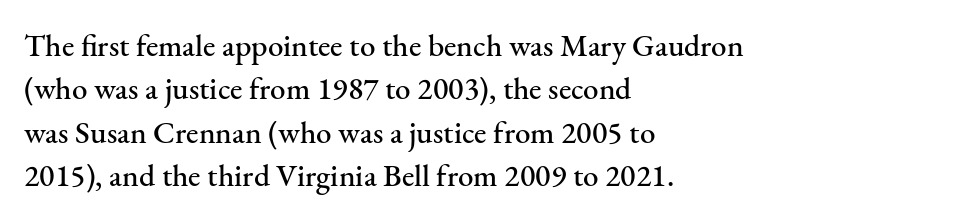
Q: Is the text italic (slanted)? A: No, it is upright.
Q: Is the typeface a serif or a sans-serif typeface? A: Serif.
Q: Is the text underlined? A: No.
Q: How is the paragraph aligned? A: Left-aligned.
Q: Is the spacing between letters normal or unusually wide? A: Normal.
Q: Is the spacing between lines tight, normal or loose? A: Normal.
Q: Width (condensed, normal, or wide)? A: Normal.
Q: Stroke contrast? A: Medium.
Q: x-height? A: Small.
Q: Monospaced? A: No.
